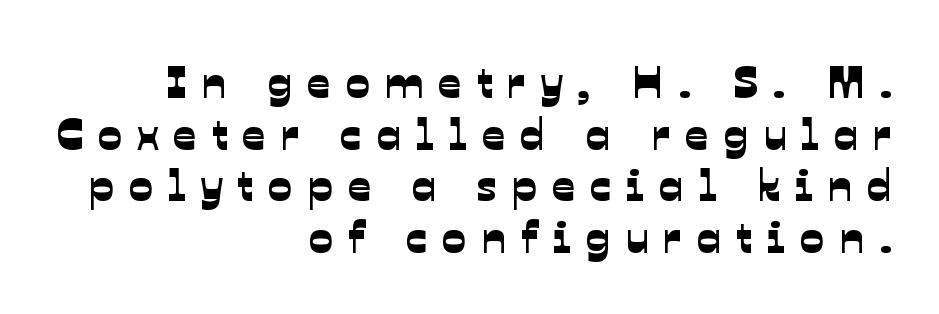
Between one letter and the next there's a generous, obvious gap. This sample uses a sans-serif face. This sample trades vertical openness for compactness between lines. Plain, unruled lines of type. Note the varied advance widths — an 'i' is clearly narrower than an 'm'.
